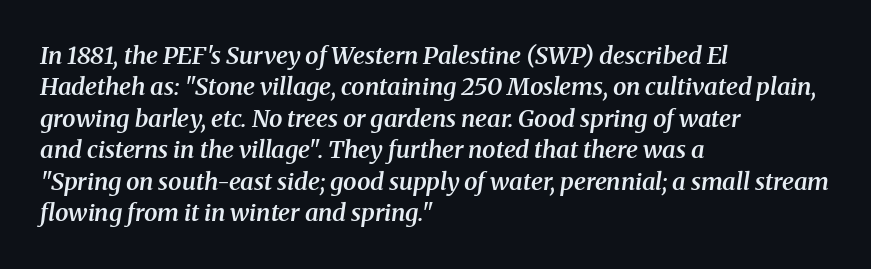
How heavy is the stroke? Medium-heavy — a semibold, shy of bold. What's the leading like? Ordinary, nothing unusual. The line texture is even and compact thanks to regular tracking. In CSS terms this would be text-align: left. Only glyphs here, with clear space below each row. The letters are slanted; this is an italic face.
